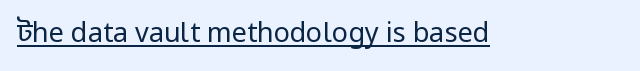
{"italic": "no", "bold": "no", "underline": "yes", "letter_spacing": "normal", "letter_spacing_em": 0.0, "glyph_px": 27}
